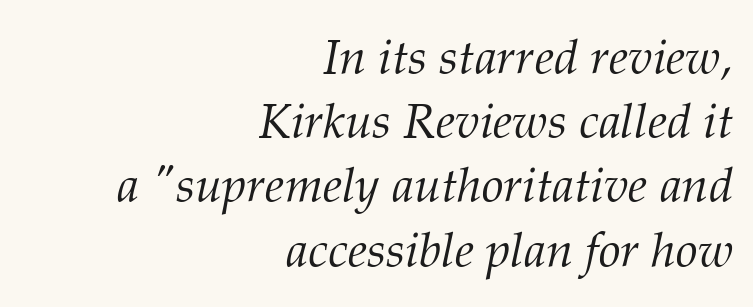
Between one letter and the next there's only the usual sliver of space. Looks like regular typesetting: each glyph gets only the width it needs. Is this a sans? No — the strokes have serifs. The characters are drawn with everyday or finer stroke widths. Is the type slanted? Yes — the strokes lean at a clear angle. Does the leading feel generous? No, just average.
